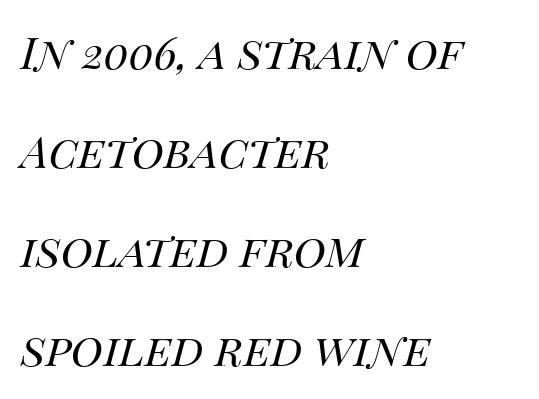
Which margin do the lines hug? The left one — the right edge is uneven. The weight tops out at a normal text grade. Underline: absent. Spacing verdict: proportional, widths tailored to each character. A typesetter would call this zero additional tracking.
